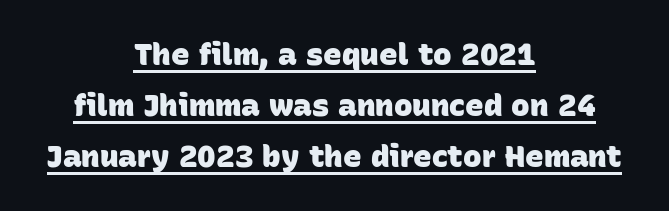
Varying glyph widths throughout — classic text-font behaviour. Heavy, bold letterforms. The paragraph has two soft edges and a firm central axis. The horizontal fit of the characters is conventional and even. Classification — sans serif. Like a heading marked for emphasis, these lines bear an underscore.
